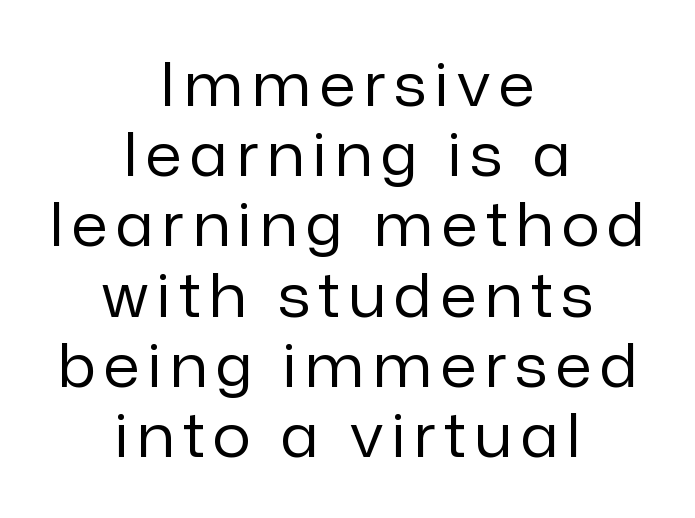
The image shows 59 px regular-weight sans-serif type, upright; set centered, line spacing 1.19x, not underlined; low stroke contrast and a medium x-height.
